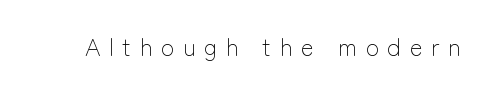
{"italic": "no", "bold": "no", "underline": "no", "letter_spacing": "wide", "letter_spacing_em": 0.36, "glyph_px": 24}
